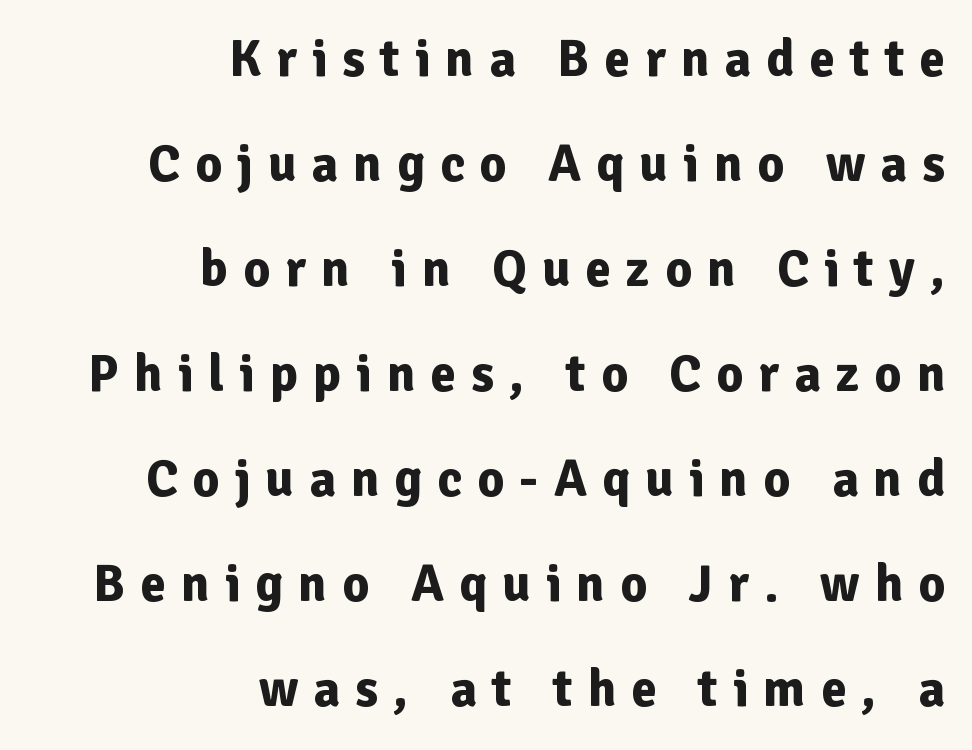
Q: Is the text bold? A: Yes.
Q: Is the text italic (slanted)? A: No, it is upright.
Q: Is the typeface a serif or a sans-serif typeface? A: Sans-serif.
Q: Is the text underlined? A: No.
Q: How is the paragraph aligned? A: Right-aligned.
Q: Is the spacing between letters normal or unusually wide? A: Unusually wide.
Q: Is the spacing between lines tight, normal or loose? A: Loose.
Q: Width (condensed, normal, or wide)? A: Normal.
Q: Stroke contrast? A: Low.
Q: x-height? A: Medium.
Q: Monospaced? A: No.
